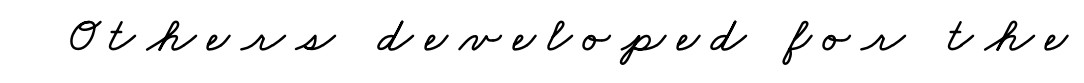
The image shows 50 px wide type; set unusually wide letter spacing (+0.23 em), not underlined; low stroke contrast and a small x-height.
